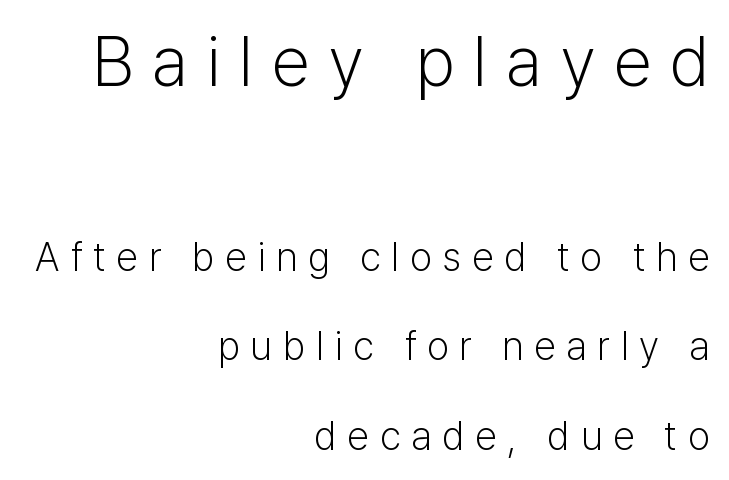
The image shows 70 px light sans-serif type, upright; set right-aligned, loose line spacing (2.24x), unusually wide letter spacing (+0.26 em), not underlined; the first (top) block is 1.75x larger; low stroke contrast and a medium x-height.
